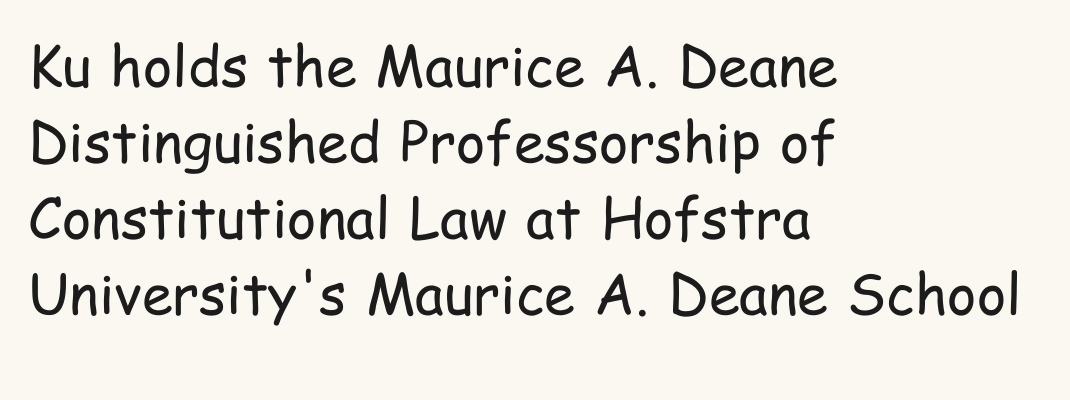
{"serif": "no", "italic": "no", "bold": "no", "weight": "regular", "width": "condensed", "stroke_contrast": "low", "x_height": "medium", "monospaced": "no", "underline": "no", "align": "left", "line_spacing": "normal", "line_spacing_ratio": 1.36, "letter_spacing": "normal", "letter_spacing_em": 0.0, "glyph_px": 56}
